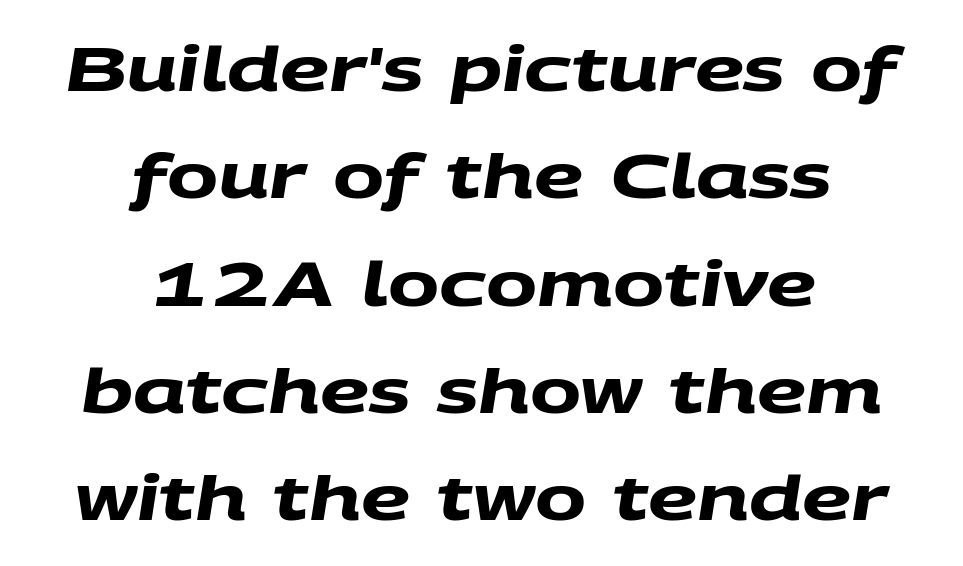
The letters advance in unequal steps, a hallmark of proportional type. Stroke thickness is high; the sample reads as a true bold. Has an underline been added? It has not. Check where the strokes stop: nothing finishes them off — pure sans. The compositor balanced each line on the midline. Look at the tracking — it's just the regular setting, nothing added.
